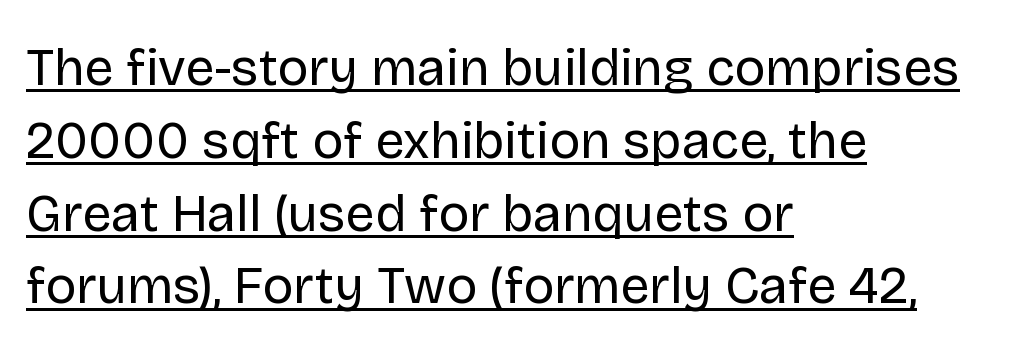
The image shows 52 px regular-weight sans-serif type, upright; set left-aligned, normal line spacing (1.4x), normal letter spacing, underlined; low stroke contrast and a large x-height.
